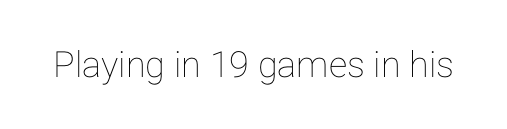
Q: Is the text italic (slanted)? A: No, it is upright.
Q: Is the text underlined? A: No.
Q: Is the spacing between letters normal or unusually wide? A: Normal.
Q: Width (condensed, normal, or wide)? A: Normal.
Q: Stroke contrast? A: Low.
Q: x-height? A: Medium.
Q: Monospaced? A: No.
